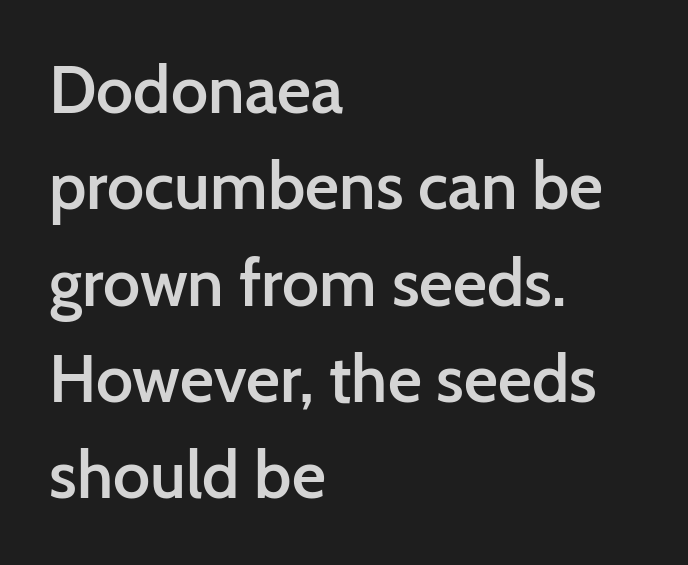
The type family on display is of the sans-serif kind. The rows are spaced the way most documents space them. On the weight axis this lands at semibold, roughly 600. The letters sit at their default tracking, neither squeezed nor spread.
